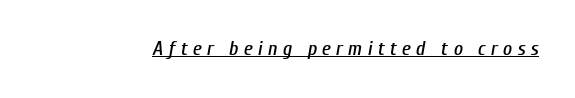
Q: Is the text italic (slanted)? A: Yes, it leans right by about 10 degrees.
Q: Is the text underlined? A: Yes.
Q: Is the spacing between letters normal or unusually wide? A: Unusually wide.
